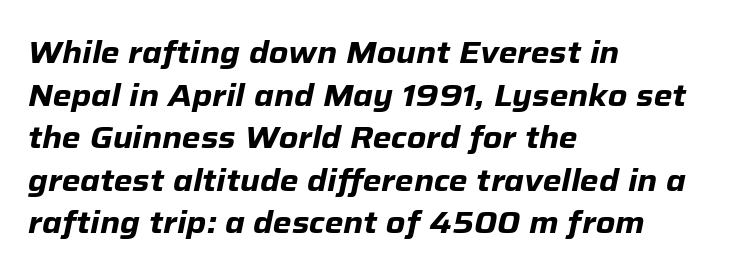
Line spacing here is normal. Character widths vary here, with narrow letters taking less room than wide ones. Quick note: italic. What weight is shown? A full bold with thick strokes.
